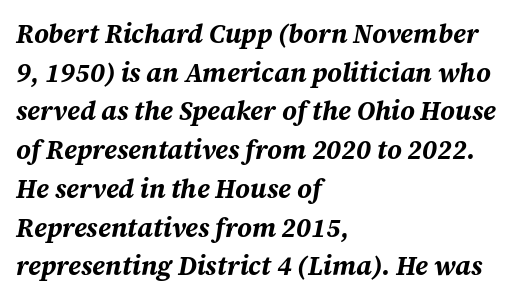
On the weight axis this lands at bold, roughly 700. These lines are set flush left with a ragged right edge. The passage shown stacks its lines at a standard gap. Nobody drew a line under any word here.
